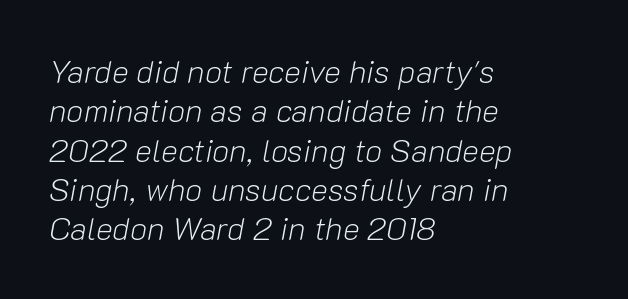
Is this a heavy cut? Hardly; it is regular or lighter. Check the space under the baseline: it is left empty. The passage shown leans; its letterforms are oblique. These lines keep a tight, regular rhythm from letter to letter. This sample has the flowing, uneven cadence of proportional lettering. A student would call this left alignment; a typographer would say flush left, rag right.
